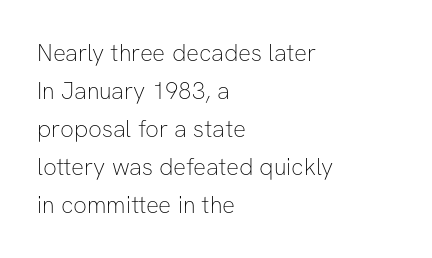
{"italic": "no", "bold": "no", "underline": "no", "align": "left", "line_spacing": "normal", "line_spacing_ratio": 1.58, "letter_spacing": "normal", "letter_spacing_em": 0.0, "glyph_px": 24}
